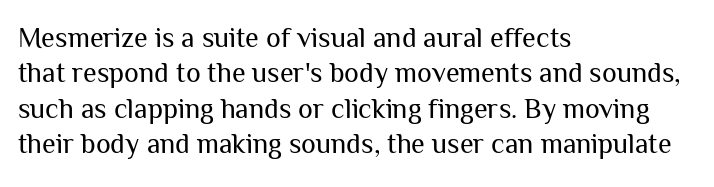
Q: Is the text bold? A: No.
Q: Is the text italic (slanted)? A: No, it is upright.
Q: Is the typeface a serif or a sans-serif typeface? A: Sans-serif.
Q: Is the text underlined? A: No.
Q: How is the paragraph aligned? A: Left-aligned.
Q: Is the spacing between letters normal or unusually wide? A: Normal.
Q: Is the spacing between lines tight, normal or loose? A: Normal.
Q: Width (condensed, normal, or wide)? A: Normal.
Q: Stroke contrast? A: Medium.
Q: x-height? A: Medium.
Q: Monospaced? A: No.
